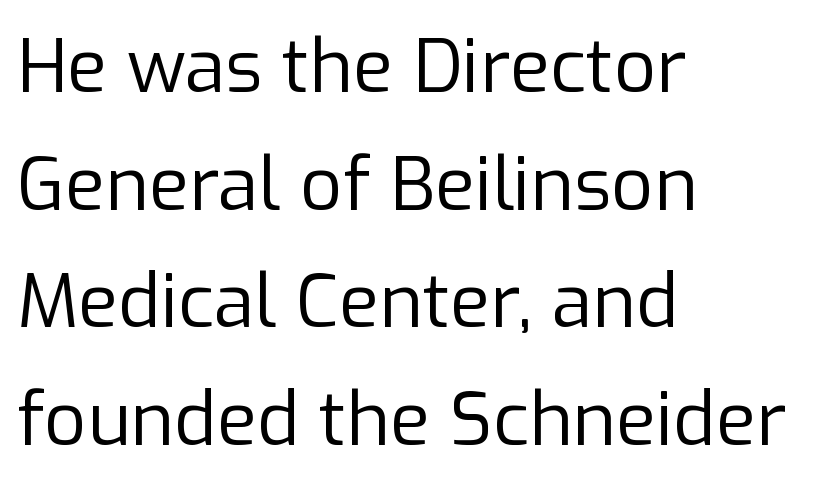
Q: Is the text bold? A: No.
Q: Is the text italic (slanted)? A: No, it is upright.
Q: Is the typeface a serif or a sans-serif typeface? A: Sans-serif.
Q: Is the text underlined? A: No.
Q: How is the paragraph aligned? A: Left-aligned.
Q: Is the spacing between letters normal or unusually wide? A: Normal.
Q: Is the spacing between lines tight, normal or loose? A: Normal.
Q: Width (condensed, normal, or wide)? A: Normal.
Q: Stroke contrast? A: Low.
Q: x-height? A: Medium.
Q: Monospaced? A: No.
